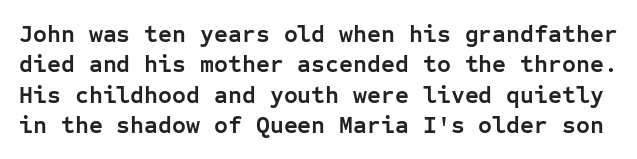
Q: Is the text bold? A: Yes.
Q: Is the text italic (slanted)? A: No, it is upright.
Q: Is the text underlined? A: No.
Q: Is the spacing between letters normal or unusually wide? A: Normal.
Q: Is the spacing between lines tight, normal or loose? A: Normal.
